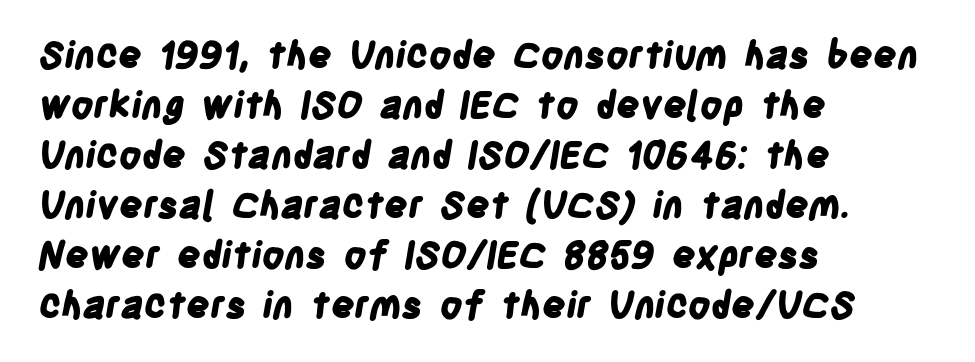
The image shows 37 px bold, condensed sans-serif type; set left-aligned, normal line spacing (1.35x), normal letter spacing, not underlined; low stroke contrast and a large x-height.
